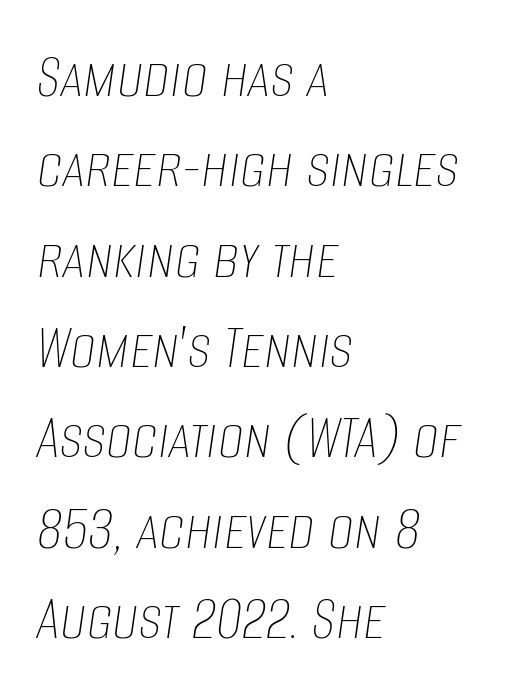
{"italic": "yes", "lean": "right", "slant_degrees": 8, "bold": "no", "weight": "thin", "width": "condensed", "stroke_contrast": "low", "x_height": "large", "monospaced": "no", "underline": "no", "align": "left", "line_spacing": "normal", "line_spacing_ratio": 1.39, "letter_spacing": "normal", "letter_spacing_em": 0.0, "glyph_px": 65}
